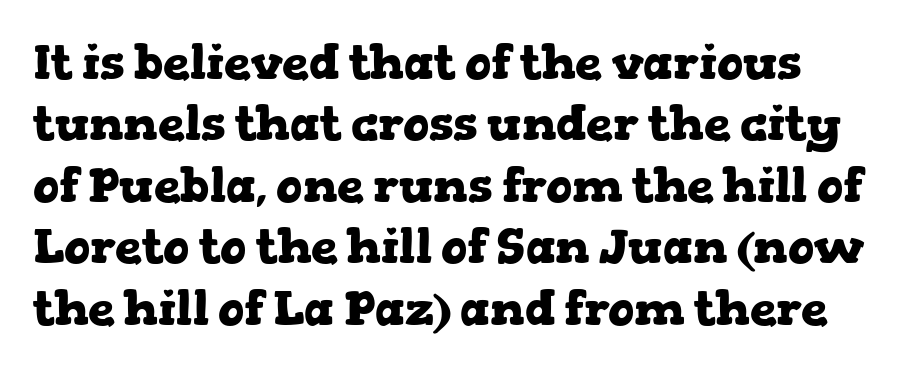
Q: Is the text bold? A: Yes.
Q: Is the text italic (slanted)? A: No, it is upright.
Q: Is the typeface a serif or a sans-serif typeface? A: Serif.
Q: Is the text underlined? A: No.
Q: Is the spacing between letters normal or unusually wide? A: Normal.
Q: Is the spacing between lines tight, normal or loose? A: Normal.
Q: Width (condensed, normal, or wide)? A: Wide.
Q: Stroke contrast? A: Low.
Q: x-height? A: Medium.
Q: Monospaced? A: No.
